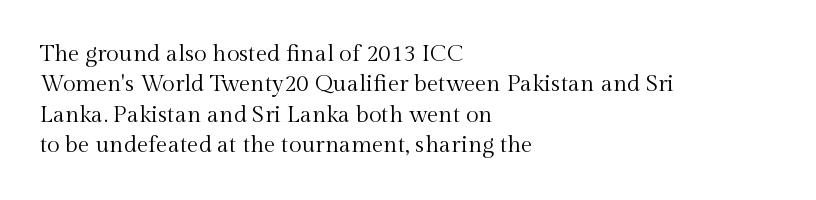
The image shows 23 px text type, upright; set left-aligned, normal line spacing (1.32x), normal letter spacing, not underlined.
